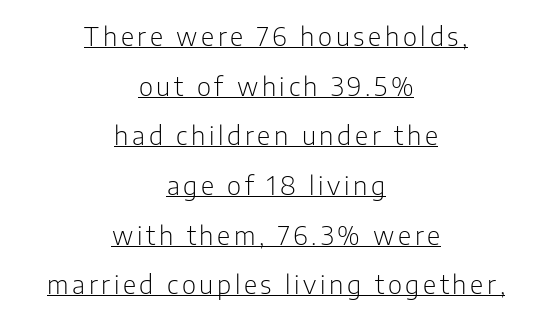
{"italic": "no", "bold": "no", "underline": "yes", "align": "center", "line_spacing": "loose", "line_spacing_ratio": 1.91, "glyph_px": 26}
